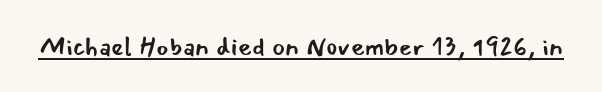
Vertical stems look standard width or narrower in stroke. This sample carries an underscore along the baseline area. Notice how the stems are strictly vertical — no italics here. Spacing between characters is what you'd get straight out of the box.
